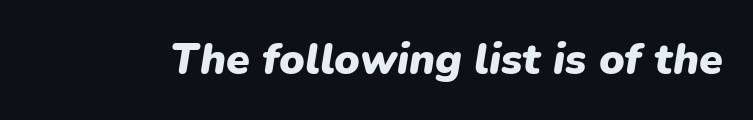
{"italic": "yes", "lean": "right", "slant_degrees": 9, "bold": "yes", "weight": "heavy", "width": "normal", "stroke_contrast": "low", "x_height": "medium", "monospaced": "no", "underline": "no", "letter_spacing": "normal", "letter_spacing_em": 0.0, "glyph_px": 43}
